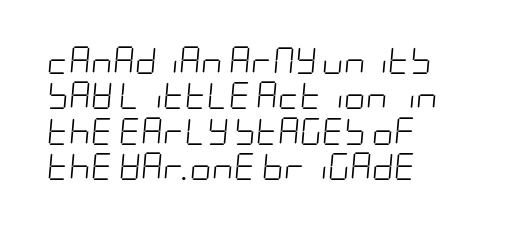
Q: Is the text bold? A: No.
Q: Is the text italic (slanted)? A: Yes, it leans right by about 5 degrees.
Q: Is the text underlined? A: No.
Q: How is the paragraph aligned? A: Left-aligned.
Q: Is the spacing between letters normal or unusually wide? A: Normal.
Q: Is the spacing between lines tight, normal or loose? A: Normal.
